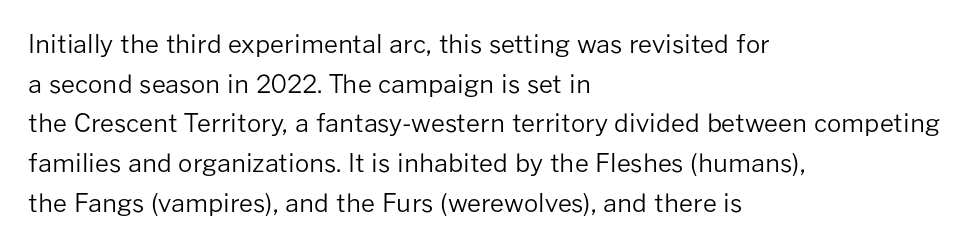
The image shows 25 px text type, upright; set left-aligned, normal line spacing (1.59x), normal letter spacing, not underlined.
